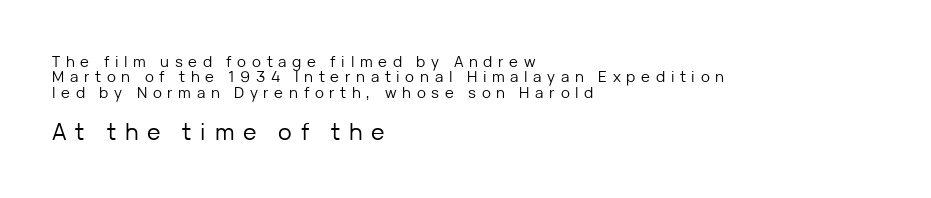
{"italic": "no", "bold": "no", "underline": "no", "align": "left", "line_spacing": "tight", "line_spacing_ratio": 1.03, "letter_spacing": "wide", "letter_spacing_em": 0.38, "larger_block": "second", "size_ratio": 1.53, "glyph_px": 23}
